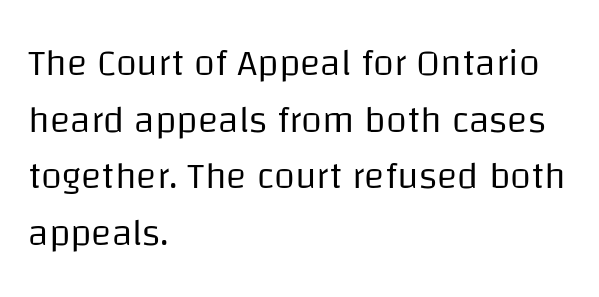
{"serif": "no", "italic": "no", "bold": "no", "weight": "regular", "width": "normal", "stroke_contrast": "low", "x_height": "large", "monospaced": "no", "underline": "no", "align": "left", "line_spacing": "normal", "line_spacing_ratio": 1.49, "letter_spacing": "normal", "letter_spacing_em": 0.0, "glyph_px": 38}
